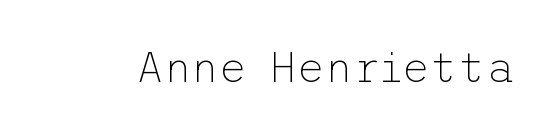
{"serif": "no", "italic": "no", "bold": "no", "weight": "thin", "width": "normal", "stroke_contrast": "low", "x_height": "medium", "underline": "no", "letter_spacing": "normal", "letter_spacing_em": 0.0, "glyph_px": 43}
